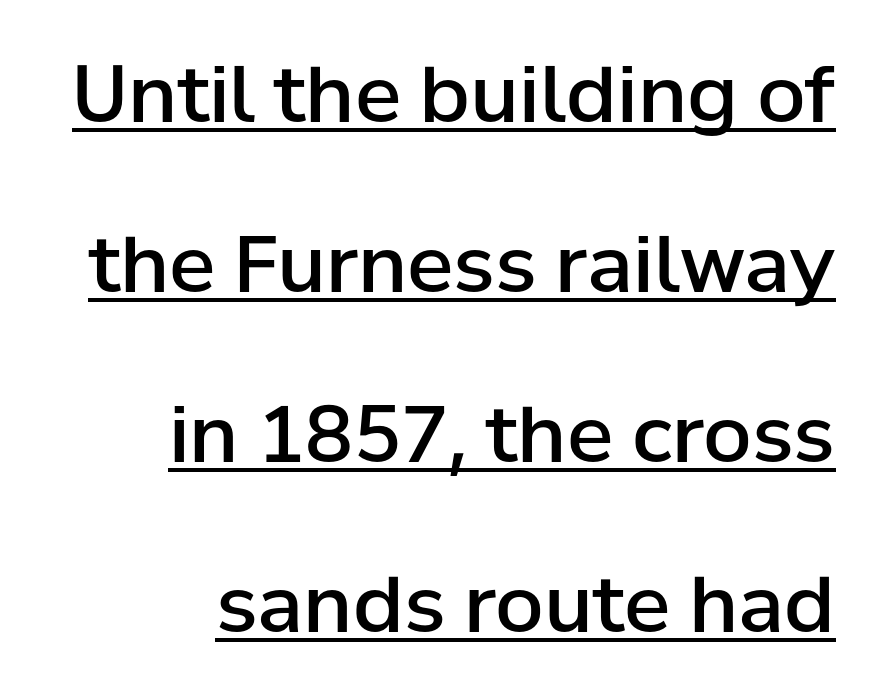
Q: Is the text bold? A: Semi-bold.
Q: Is the text italic (slanted)? A: No, it is upright.
Q: Is the typeface a serif or a sans-serif typeface? A: Sans-serif.
Q: Is the text underlined? A: Yes.
Q: How is the paragraph aligned? A: Right-aligned.
Q: Is the spacing between letters normal or unusually wide? A: Normal.
Q: Is the spacing between lines tight, normal or loose? A: Loose.
Q: Width (condensed, normal, or wide)? A: Normal.
Q: Stroke contrast? A: Low.
Q: x-height? A: Medium.
Q: Monospaced? A: No.
